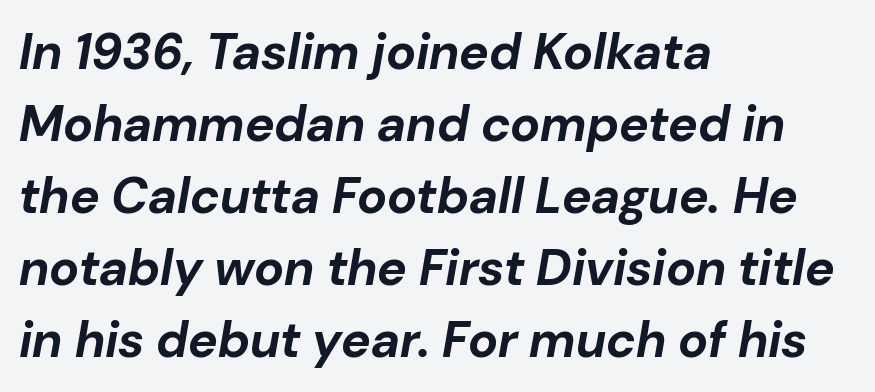
{"italic": "yes", "lean": "right", "slant_degrees": 10, "bold": "yes", "weight": "bold", "width": "normal", "stroke_contrast": "low", "x_height": "medium", "monospaced": "no", "underline": "no", "align": "left", "line_spacing": "normal", "line_spacing_ratio": 1.44, "letter_spacing": "normal", "letter_spacing_em": 0.0, "glyph_px": 50}
